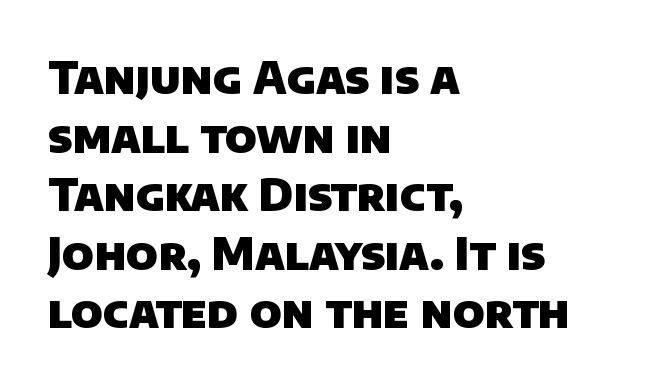
Proportional: the letters do not fall into vertical columns. The glyphs in this specimen are sans serif. One-word summary of the alignment: left. The letters sit at their default tracking, neither squeezed nor spread.
